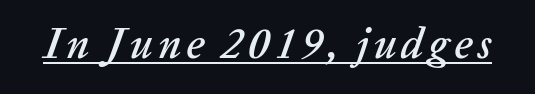
The image shows 43 px text type, italic (leaning right); set underlined; low stroke contrast and a medium x-height.
